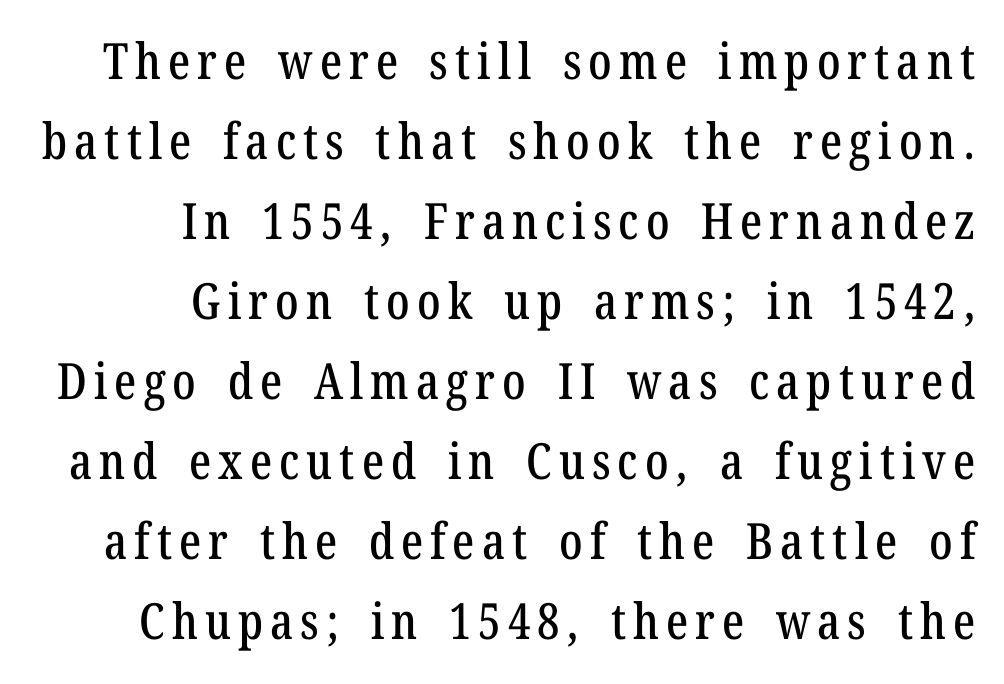
{"serif": "yes", "italic": "no", "width": "condensed", "stroke_contrast": "low", "x_height": "medium", "monospaced": "no", "underline": "no", "align": "right", "line_spacing": "normal", "line_spacing_ratio": 1.6, "glyph_px": 50}
